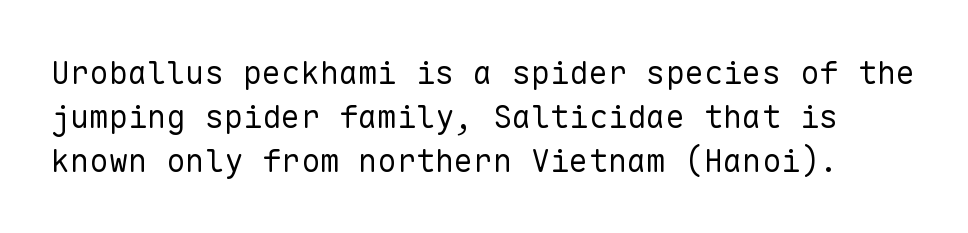
Any mark beneath the type? The region is blank. What stands out about the letter spacing? Nothing — it is the standard amount. Leading: standard. This rendering employs a face without finishing strokes, i.e., a sans-serif.
